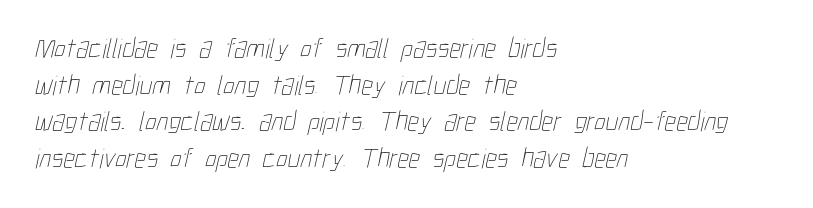
{"bold": "no", "weight": "thin", "width": "condensed", "stroke_contrast": "low", "x_height": "medium", "monospaced": "no", "underline": "no", "align": "left", "line_spacing": "normal", "line_spacing_ratio": 1.31, "letter_spacing": "normal", "letter_spacing_em": 0.0, "glyph_px": 28}
